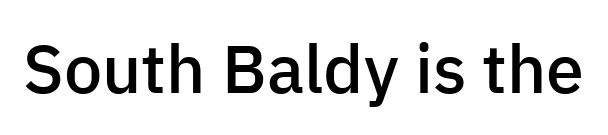
In terms of letterform style, serifs are entirely absent. Decoration check: the copy has no underline. There is no visible air inserted between adjacent glyphs. Spacing verdict: proportional, widths tailored to each character. Notice how the stems are strictly vertical — no italics here.
